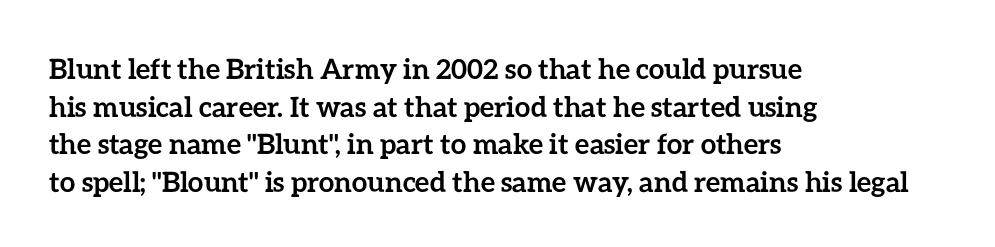
{"italic": "no", "bold": "yes", "weight": "semibold", "width": "normal", "stroke_contrast": "low", "x_height": "medium", "monospaced": "no", "underline": "no", "align": "left", "line_spacing": "normal", "line_spacing_ratio": 1.34, "letter_spacing": "normal", "letter_spacing_em": 0.0, "glyph_px": 28}
